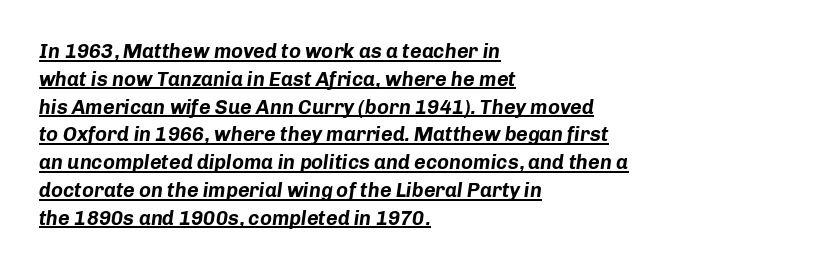
The image shows 20 px bold type, italic (leaning right); set left-aligned, normal line spacing (1.39x), normal letter spacing, underlined.
